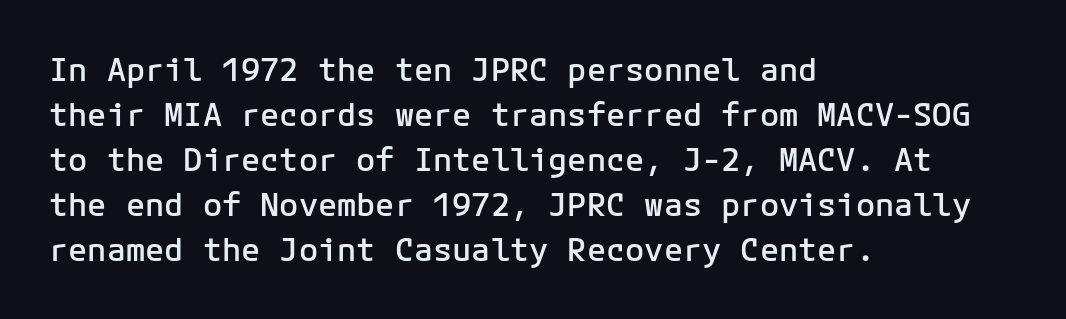
{"serif": "no", "italic": "no", "bold": "semi", "weight": "semibold", "width": "normal", "stroke_contrast": "low", "x_height": "medium", "monospaced": "yes", "underline": "no", "align": "left", "line_spacing": "normal", "line_spacing_ratio": 1.41, "letter_spacing": "normal", "letter_spacing_em": 0.0, "glyph_px": 32}
